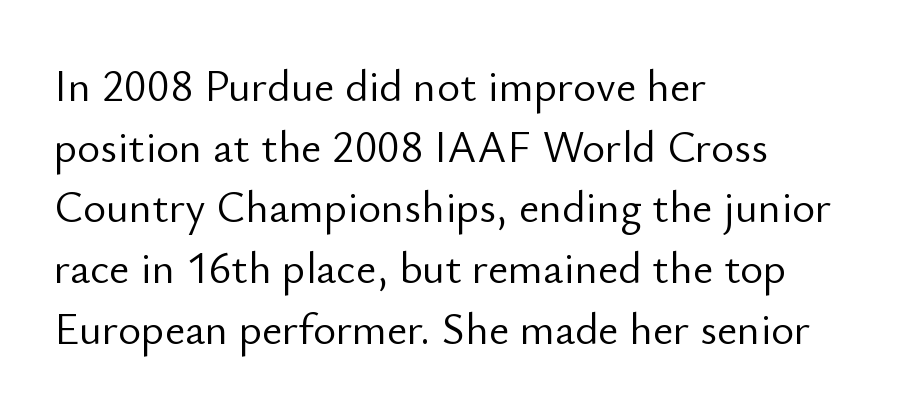
The image shows 44 px light sans-serif type, upright; set left-aligned, normal line spacing (1.38x), normal letter spacing, not underlined; low stroke contrast and a small x-height.
